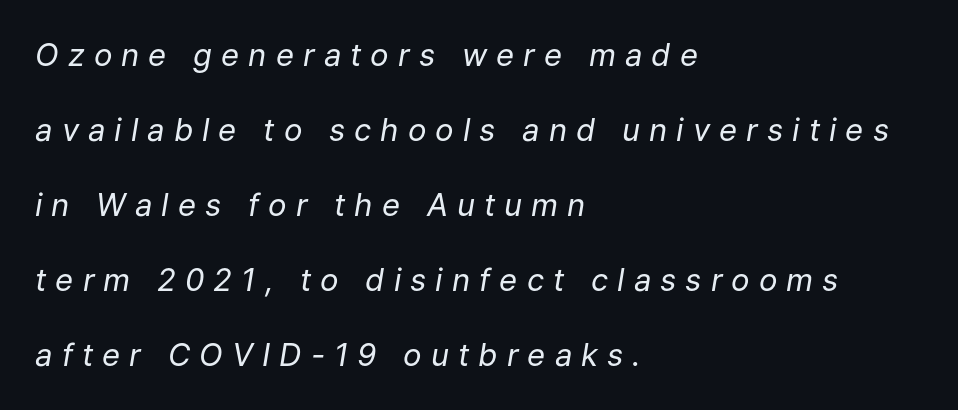
The image shows 31 px regular-weight type, italic (leaning right); set left-aligned, loose line spacing (2.42x), unusually wide letter spacing (+0.29 em), not underlined; low stroke contrast and a medium x-height.
